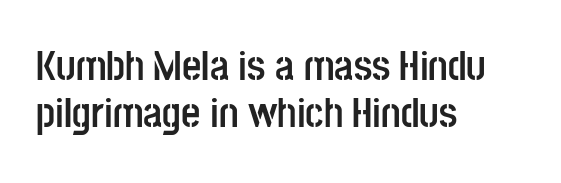
A full-strength bold gives these letters their thick strokes. Baseline-to-baseline distance is barely more than the letter height. Note: no serifs on the glyphs. Character widths vary here, with narrow letters taking less room than wide ones. Here the glyphs are tracked normally, forming tight word shapes. Rendered with straight, roman letterforms.
